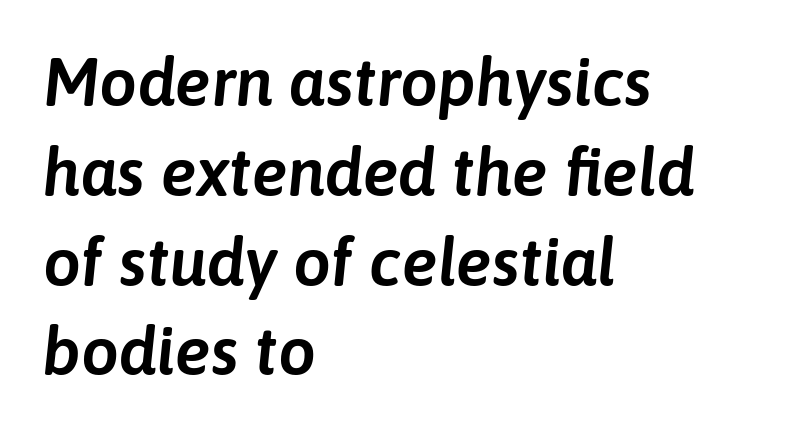
{"italic": "yes", "lean": "right", "slant_degrees": 6, "width": "normal", "stroke_contrast": "low", "x_height": "medium", "monospaced": "no", "underline": "no", "align": "left", "line_spacing": "normal", "line_spacing_ratio": 1.34, "letter_spacing": "normal", "letter_spacing_em": 0.0, "glyph_px": 67}
